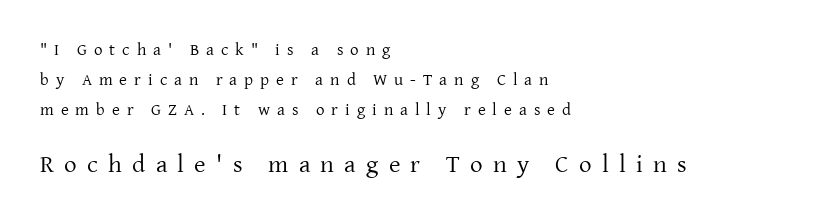
The image shows 25 px text type, upright; set left-aligned, line spacing 1.77x, unusually wide letter spacing (+0.41 em), not underlined; the second (bottom) block is 1.47x larger.
